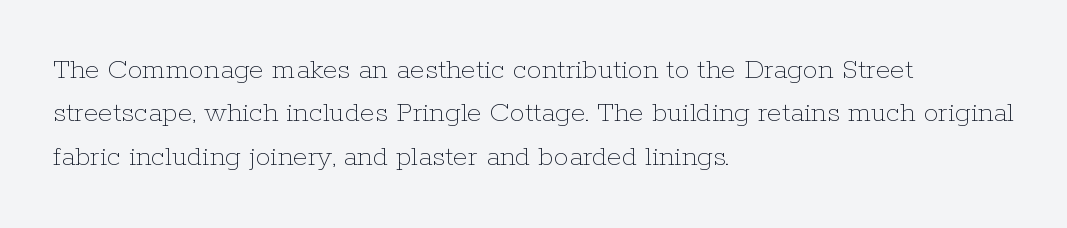
Leading: standard. Stroke thickness stays within the range of a standard reading face or lighter. Tall strokes in this sample are plumb rather than angled. Beneath every word, the page is bare. The type is set solid horizontally, with unmodified tracking.
